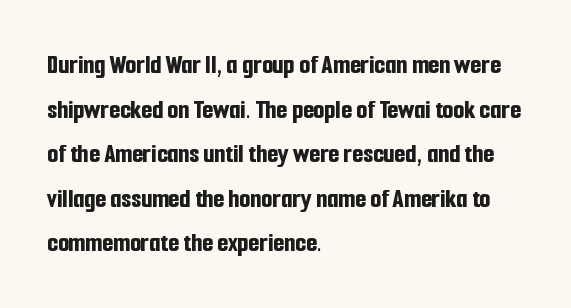
Q: Is the text bold? A: Yes.
Q: Is the text italic (slanted)? A: No, it is upright.
Q: Is the typeface a serif or a sans-serif typeface? A: Sans-serif.
Q: Is the text underlined? A: No.
Q: How is the paragraph aligned? A: Left-aligned.
Q: Is the spacing between letters normal or unusually wide? A: Normal.
Q: Is the spacing between lines tight, normal or loose? A: Normal.
Q: Width (condensed, normal, or wide)? A: Condensed.
Q: Stroke contrast? A: Low.
Q: x-height? A: Medium.
Q: Monospaced? A: No.
